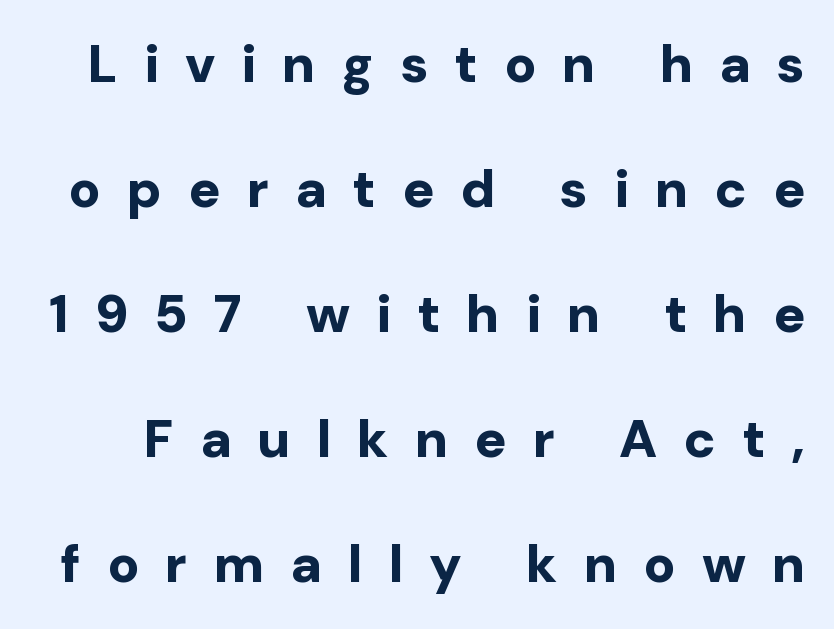
The glyphs in this specimen are sans serif. The space between consecutive lines is lavish. Spacing between characters has been opened up far beyond the box default. The string is rendered with underlining switched off. A typesetter would call this proportional, since set widths differ per character. What weight is shown? A full bold with thick strokes.
